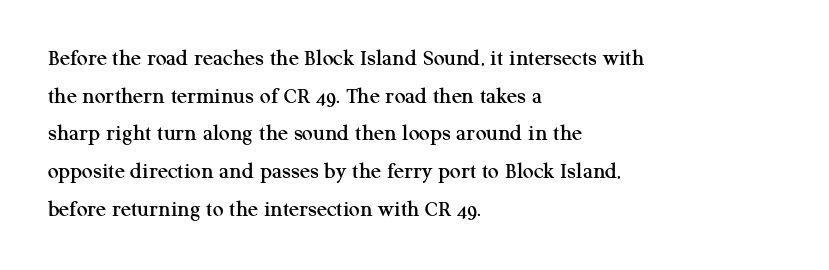
Students, observe: this is what conventionally led text looks like. When letters stand straight like this, we call the style roman or upright. Horizontally, the lines are justified to the leading edge only. The type is set solid horizontally, with unmodified tracking. The baseline area is clear.
